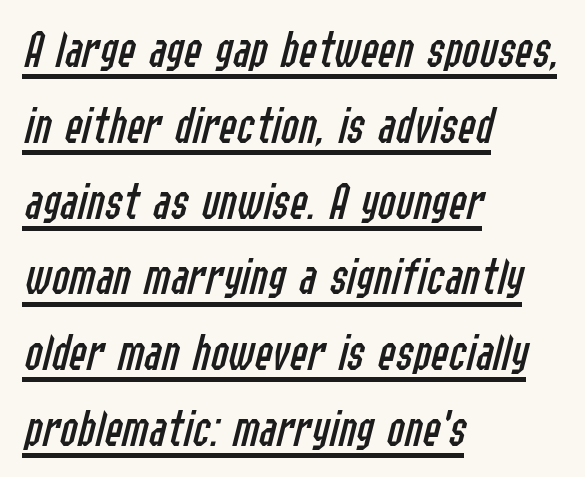
The image shows 53 px regular-weight, condensed type, italic (leaning right); set left-aligned, normal line spacing (1.43x), normal letter spacing, underlined; low stroke contrast and a medium x-height.
